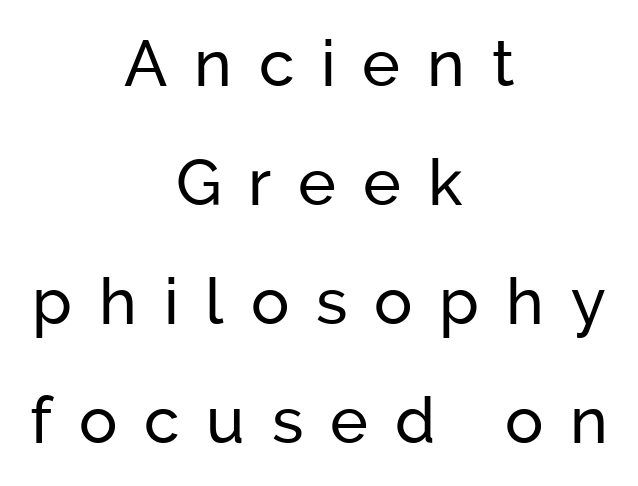
Think of a printed novel: that variable character pitch is what you see here. Words float on clear page, feet unadorned. Both edges are ragged and mirror each other, which tells us the setting is centered. Look at the tracking — it's clearly loosened, letters drifting apart.
